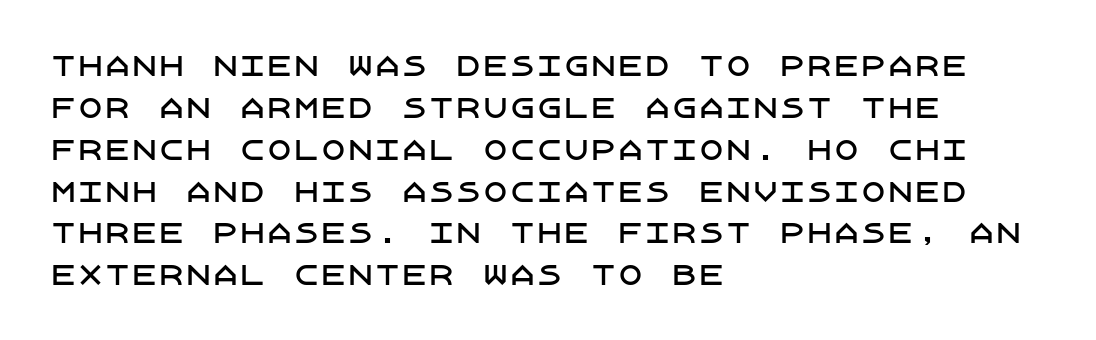
The image shows 27 px text type, upright; set left-aligned, normal line spacing (1.55x), normal letter spacing, not underlined.
